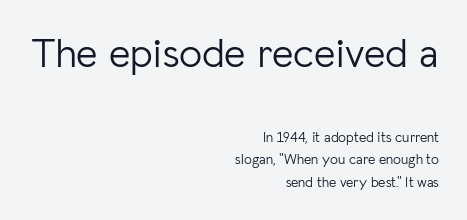
This reads as an unemphasized weight, regular at the heaviest. Unmarked baselines from the first word to the last. Successive baselines arrive at the customary interval. You can tell from the bare stems that sans-serif type was used. The designer gave the opening block more size than the closing block. The compositor pushed each line to the right boundary.
